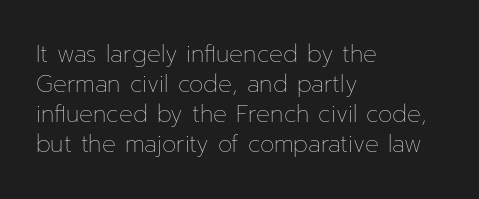
The image shows 23 px text type, upright; set left-aligned, normal line spacing (1.31x), normal letter spacing, not underlined.
